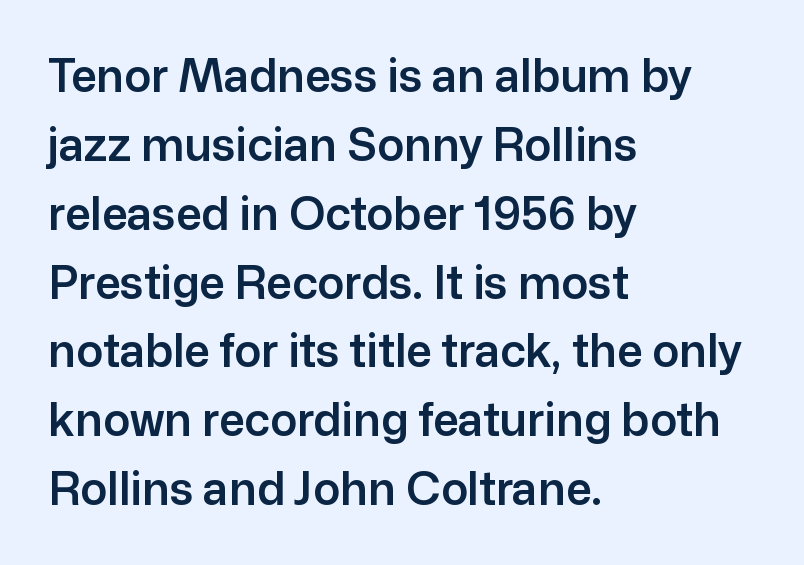
{"serif": "no", "italic": "no", "width": "normal", "stroke_contrast": "low", "x_height": "medium", "monospaced": "no", "underline": "no", "align": "left", "line_spacing": "normal", "line_spacing_ratio": 1.53, "letter_spacing": "normal", "letter_spacing_em": 0.0, "glyph_px": 45}
